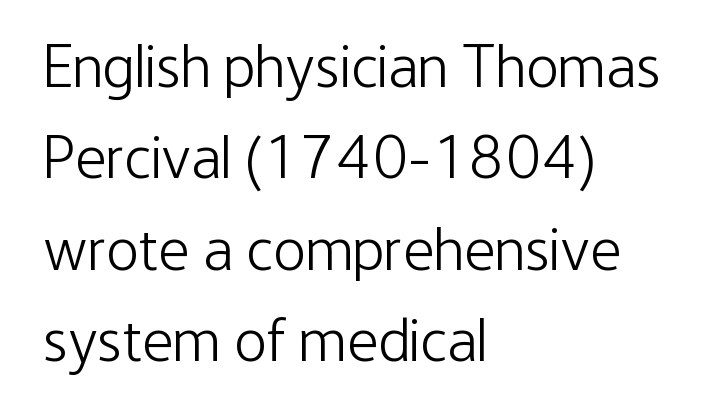
{"serif": "no", "italic": "no", "bold": "no", "weight": "light", "width": "condensed", "stroke_contrast": "low", "x_height": "medium", "monospaced": "no", "underline": "no", "align": "left", "line_spacing": "normal", "line_spacing_ratio": 1.5, "letter_spacing": "normal", "letter_spacing_em": 0.0, "glyph_px": 61}
